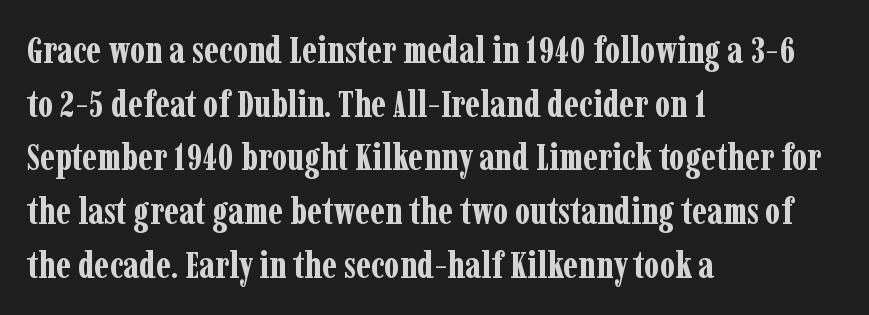
The image shows 37 px bold, condensed serif type, upright; set left-aligned, normal line spacing (1.45x), normal letter spacing, not underlined; low stroke contrast and a medium x-height.
